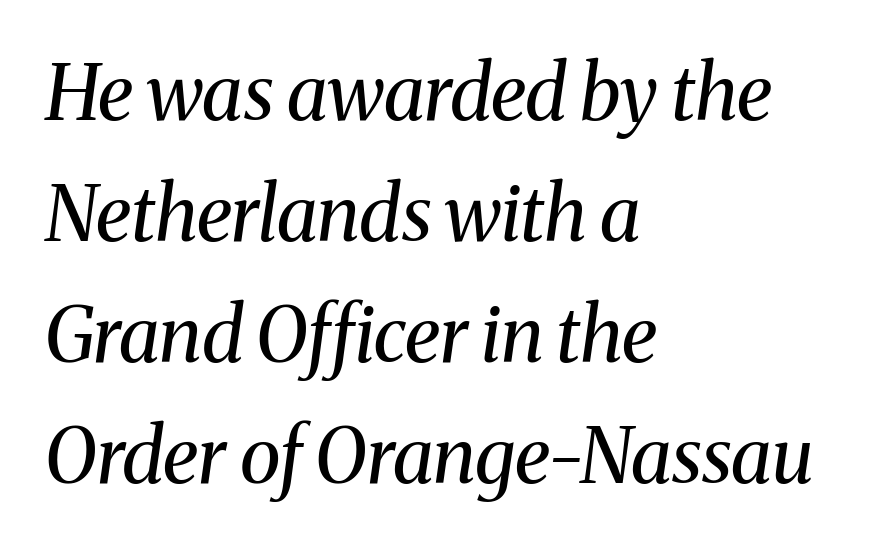
Q: Is the text bold? A: No.
Q: Is the text italic (slanted)? A: Yes, it leans right by about 8 degrees.
Q: Is the typeface a serif or a sans-serif typeface? A: Serif.
Q: Is the text underlined? A: No.
Q: How is the paragraph aligned? A: Left-aligned.
Q: Is the spacing between letters normal or unusually wide? A: Normal.
Q: Is the spacing between lines tight, normal or loose? A: Normal.
Q: Width (condensed, normal, or wide)? A: Normal.
Q: Stroke contrast? A: Medium.
Q: x-height? A: Medium.
Q: Monospaced? A: No.
